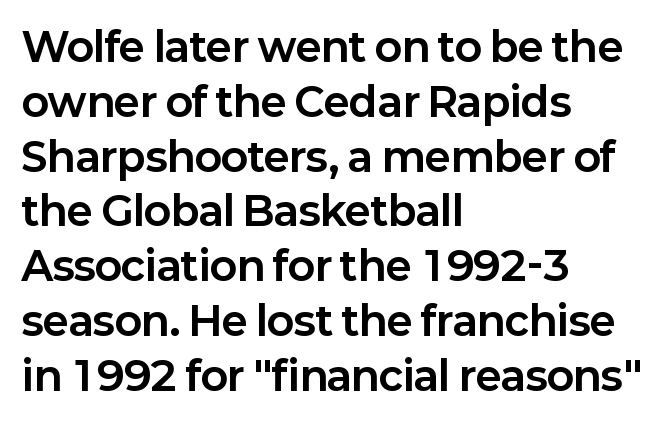
The image shows 40 px bold sans-serif type, upright; set left-aligned, normal line spacing (1.37x), normal letter spacing, not underlined; low stroke contrast and a medium x-height.
